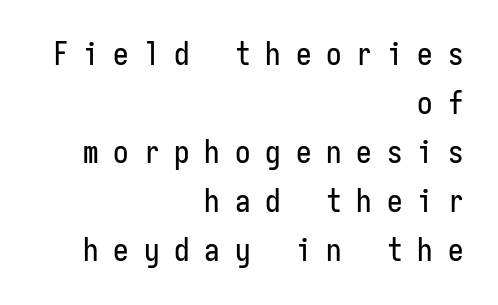
The image shows 31 px condensed sans-serif type, upright, monospaced; set right-aligned, normal line spacing (1.58x), unusually wide letter spacing (+0.48 em), not underlined; low stroke contrast and a medium x-height.
